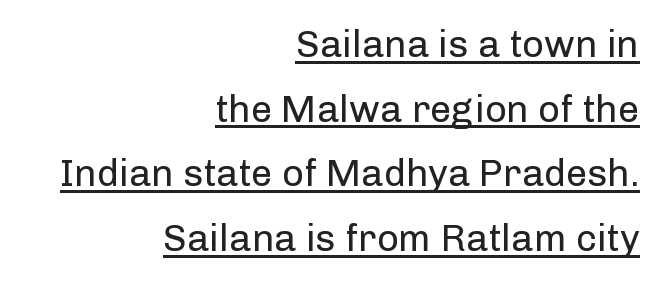
Students, observe: this is what conventionally led text looks like. Default kerning and tracking; the words read as compact shapes. Varying glyph widths throughout — classic text-font behaviour. Think standard paragraph weight, or any step lighter than that.
